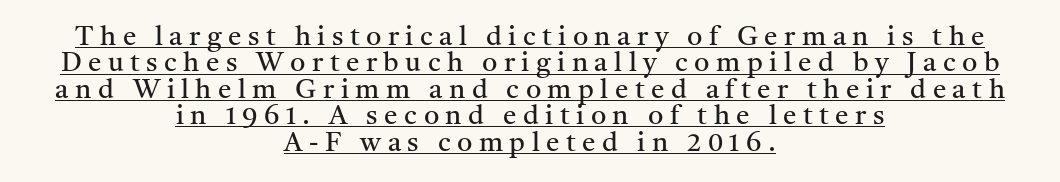
How would I describe the line gaps? Narrow and economical. Unlike italic type, these characters show no tilt at all. Weight: regular or lighter. The passage is arranged like a title page — every line centered. Underlining? Definitely there.
